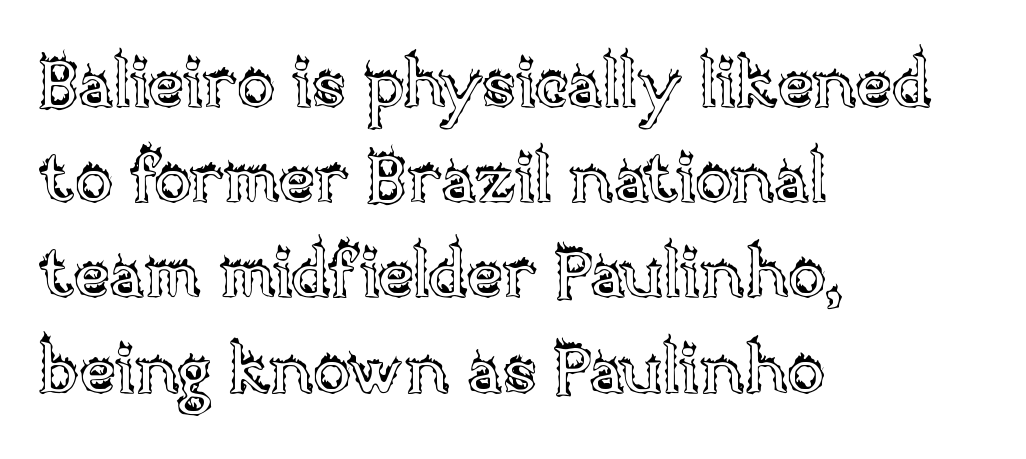
The image shows 69 px text type, upright; set left-aligned, normal line spacing (1.38x), normal letter spacing, not underlined; a large x-height.
